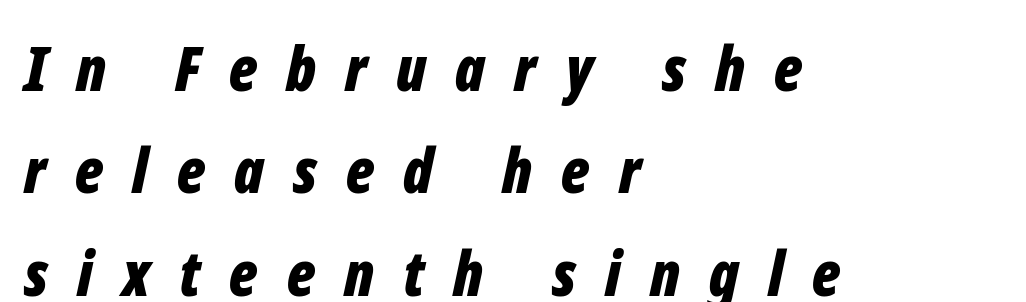
The image shows 62 px bold, condensed type, italic (leaning right); set left-aligned, normal line spacing (1.65x), unusually wide letter spacing (+0.47 em), not underlined; low stroke contrast and a medium x-height.
